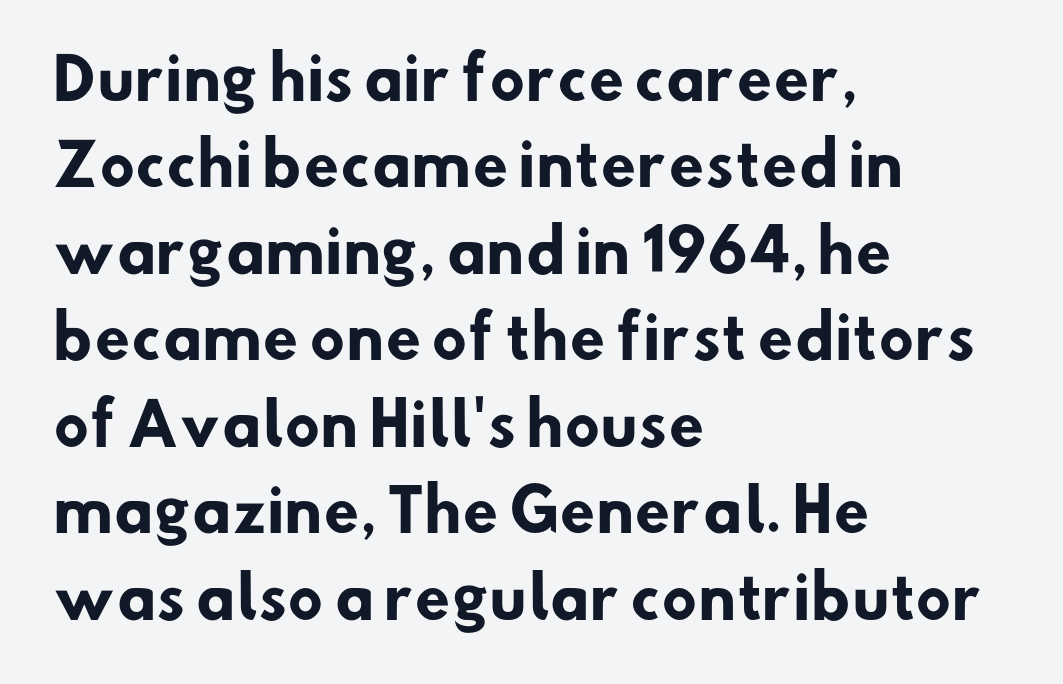
Look at the stroke-to-counter ratio: heavy, a bold. This sample uses a sans-serif face. The lines are quadded left. Descenders are the only things crossing below the line. Evenly set lines give the paragraph a standard silhouette. Default kerning and tracking; the words read as compact shapes.
